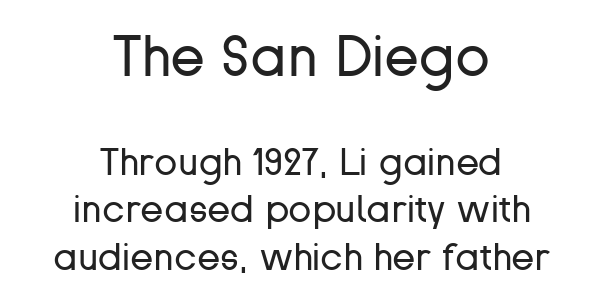
{"serif": "no", "italic": "no", "bold": "no", "weight": "regular", "width": "normal", "stroke_contrast": "low", "x_height": "medium", "monospaced": "no", "underline": "no", "align": "center", "line_spacing": "normal", "line_spacing_ratio": 1.25, "letter_spacing": "normal", "letter_spacing_em": 0.0, "larger_block": "first", "size_ratio": 1.5, "glyph_px": 57}
